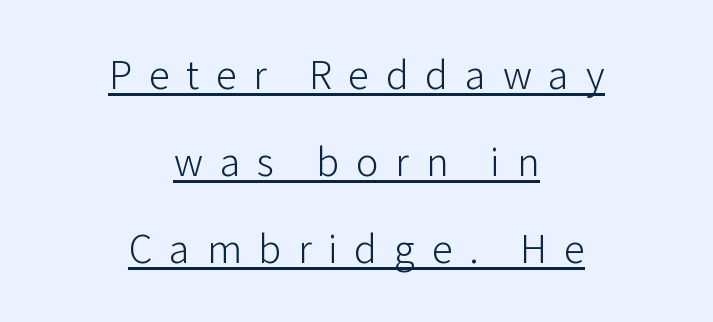
The image shows 42 px light sans-serif type, upright; set centered, loose line spacing (2.07x), unusually wide letter spacing (+0.4 em), underlined; low stroke contrast and a medium x-height.
